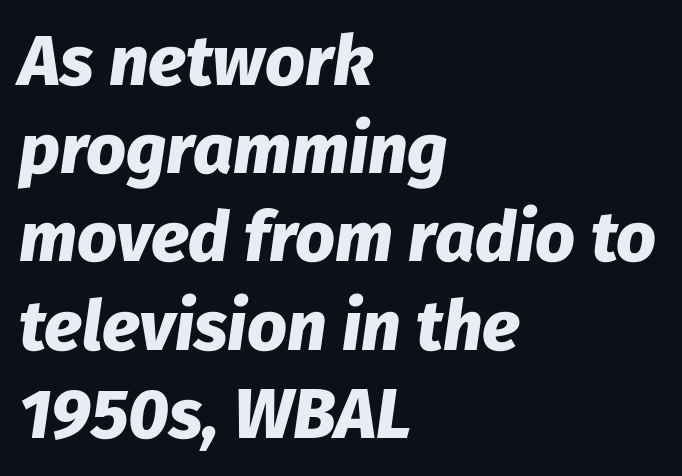
Q: Is the text bold? A: Yes.
Q: Is the text italic (slanted)? A: Yes, it leans right by about 8 degrees.
Q: Is the text underlined? A: No.
Q: How is the paragraph aligned? A: Left-aligned.
Q: Is the spacing between letters normal or unusually wide? A: Normal.
Q: Is the spacing between lines tight, normal or loose? A: Normal.
Q: Width (condensed, normal, or wide)? A: Normal.
Q: Stroke contrast? A: Low.
Q: x-height? A: Medium.
Q: Monospaced? A: No.
